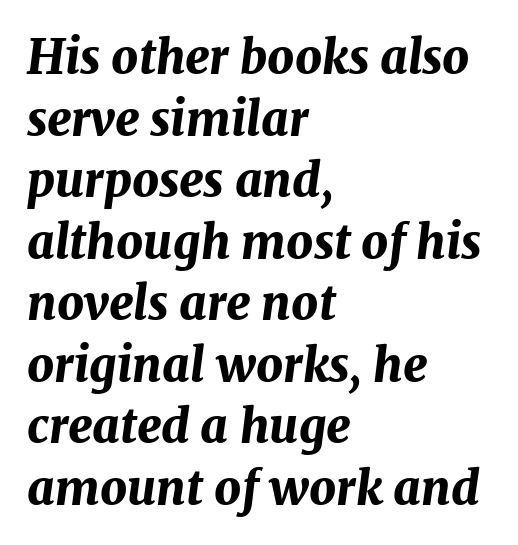
Q: Is the text bold? A: Yes.
Q: Is the text italic (slanted)? A: Yes, it leans right by about 7 degrees.
Q: Is the text underlined? A: No.
Q: How is the paragraph aligned? A: Left-aligned.
Q: Is the spacing between letters normal or unusually wide? A: Normal.
Q: Is the spacing between lines tight, normal or loose? A: Normal.
Q: Width (condensed, normal, or wide)? A: Normal.
Q: Stroke contrast? A: Medium.
Q: x-height? A: Medium.
Q: Monospaced? A: No.
